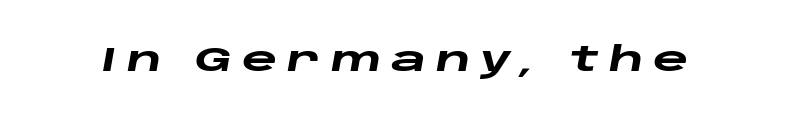
Q: Is the text bold? A: Yes.
Q: Is the text italic (slanted)? A: Yes, it leans right by about 10 degrees.
Q: Is the text underlined? A: No.
Q: Is the spacing between letters normal or unusually wide? A: Unusually wide.
Q: Width (condensed, normal, or wide)? A: Wide.
Q: Stroke contrast? A: Low.
Q: x-height? A: Large.
Q: Monospaced? A: No.
